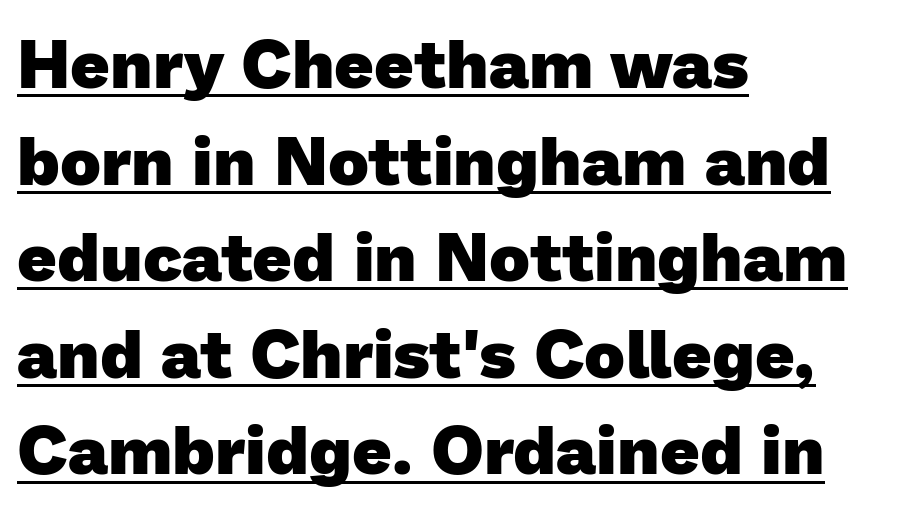
Regular leading. Nothing sits at the stroke ends, so this counts as sans-serif. This is heavy type, rendered in bold. Beneath each row of characters lies a ruled line. The line texture is even and compact thanks to regular tracking.
